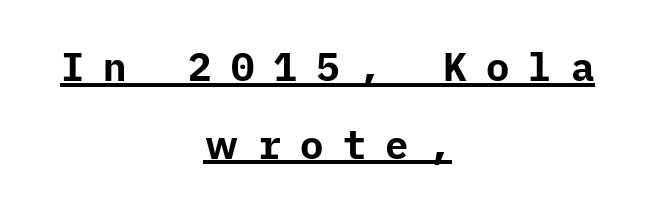
Summary of weight: heavy, a full bold. Does the copy run flush right? No — it is centered line by line. The letters carry no serifs — their stems end cleanly without finishing strokes. Is there any slant? The stems are plumb. The words here are underlined. How are the letters spaced? Widely, with obvious added tracking.
